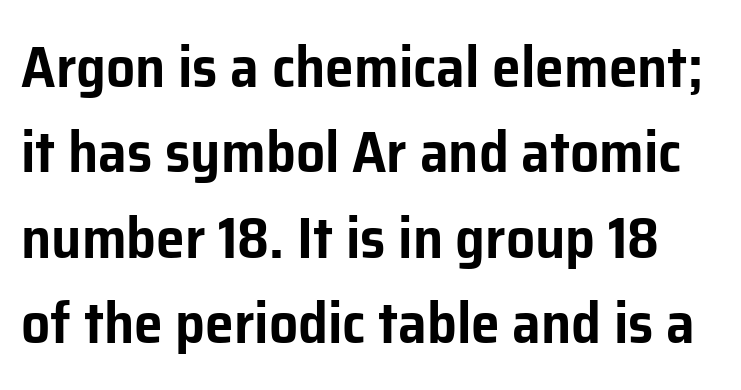
The image shows 58 px sans-serif type, upright; set normal line spacing (1.47x), normal letter spacing, not underlined; low stroke contrast and a medium x-height.
